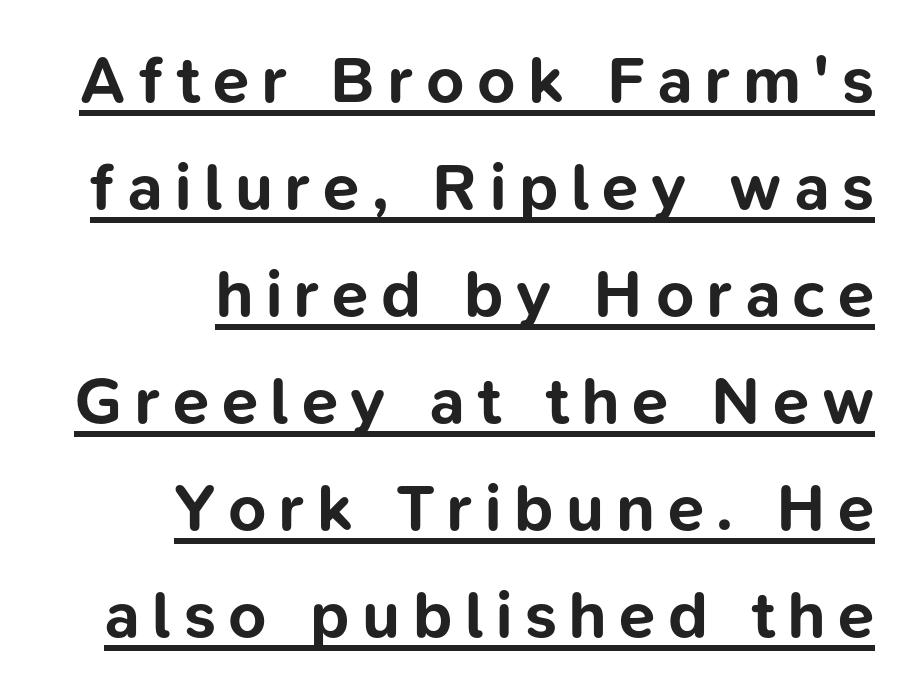
{"serif": "no", "italic": "no", "bold": "yes", "weight": "bold", "width": "normal", "stroke_contrast": "low", "x_height": "medium", "monospaced": "no", "underline": "yes", "align": "right", "line_spacing": "normal", "line_spacing_ratio": 1.62, "glyph_px": 66}
